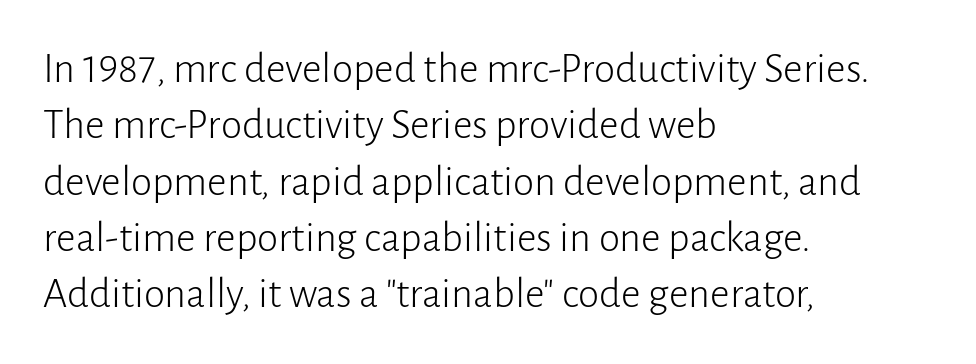
This rendering uses left alignment, leaving the right contour irregular. The letters sit at their default tracking, neither squeezed nor spread. Vertically, the passage feels balanced, rows spaced as you'd expect. Each letter keeps its own natural width here, so spacing adapts to shape. Nothing heavy about these letters — not bold at all.
